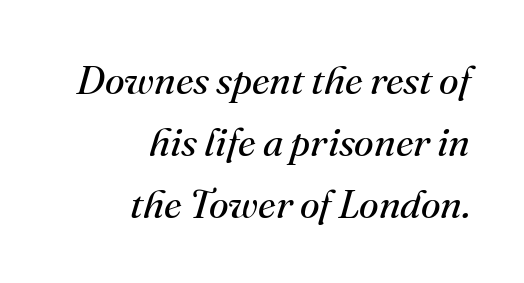
These lines are rendered in a variable-pitch font. Is the stroke heavy? The answer is a plain regular-or-lighter. The lines in this sample share a right terminus and differ only in where they begin. The rendering keeps characters at their native spacing.
